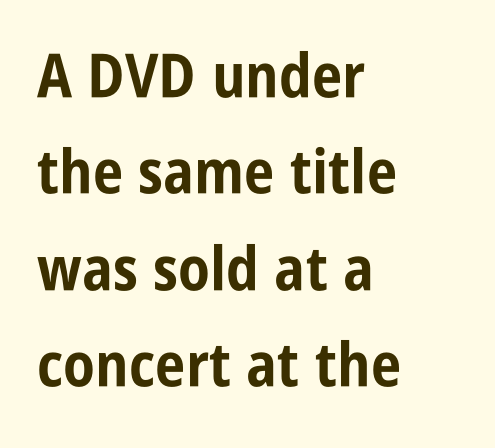
{"serif": "no", "italic": "no", "bold": "yes", "weight": "bold", "width": "condensed", "stroke_contrast": "low", "x_height": "large", "monospaced": "no", "underline": "no", "align": "left", "line_spacing": "normal", "line_spacing_ratio": 1.58, "letter_spacing": "normal", "letter_spacing_em": 0.0, "glyph_px": 61}
